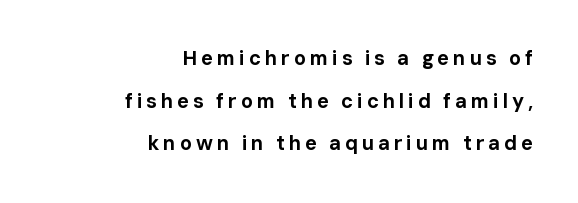
Q: Is the text bold? A: Yes.
Q: Is the text italic (slanted)? A: No, it is upright.
Q: Is the text underlined? A: No.
Q: How is the paragraph aligned? A: Right-aligned.
Q: Is the spacing between lines tight, normal or loose? A: Loose.
